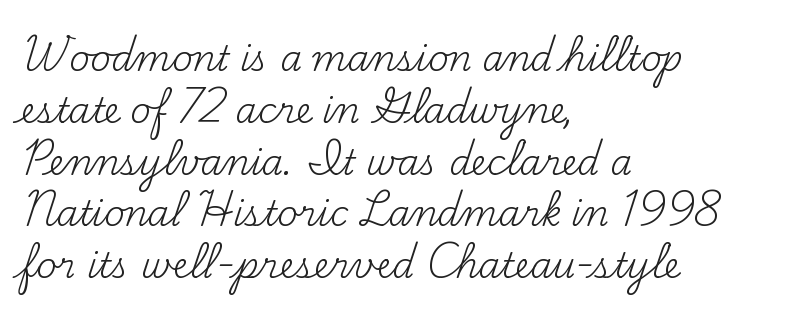
The rendering uses a moderate line-height, typical for paragraphs. Check under the words: just untouched page. Little horizontal feet cap the strokes, marking this as serif type.
